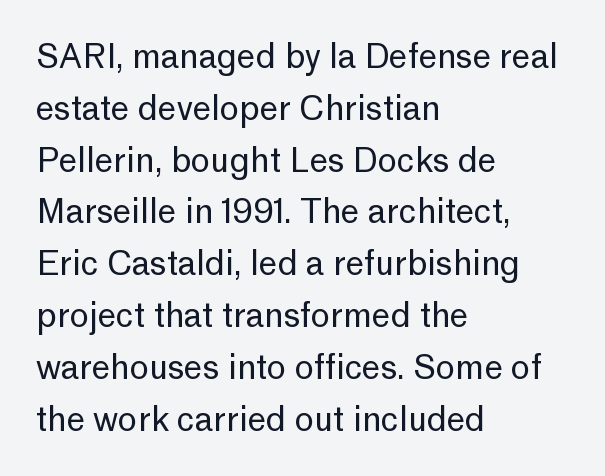
Q: Is the text bold? A: No.
Q: Is the text italic (slanted)? A: No, it is upright.
Q: Is the typeface a serif or a sans-serif typeface? A: Sans-serif.
Q: Is the text underlined? A: No.
Q: How is the paragraph aligned? A: Left-aligned.
Q: Is the spacing between letters normal or unusually wide? A: Normal.
Q: Is the spacing between lines tight, normal or loose? A: Normal.
Q: Width (condensed, normal, or wide)? A: Normal.
Q: Stroke contrast? A: Low.
Q: x-height? A: Medium.
Q: Monospaced? A: No.
